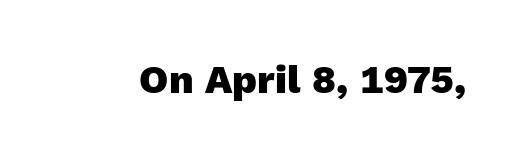
The image shows 40 px heavy sans-serif type, upright; set normal letter spacing, not underlined; a medium x-height.
